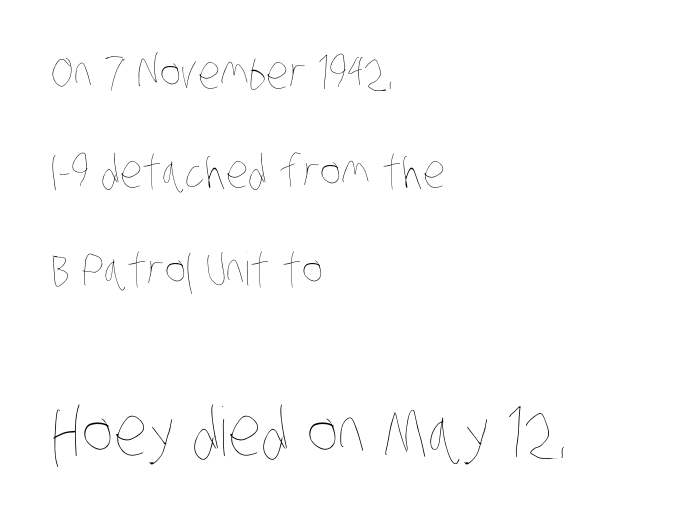
Q: Is the text bold? A: No.
Q: Is the text underlined? A: No.
Q: How is the paragraph aligned? A: Left-aligned.
Q: Is the spacing between letters normal or unusually wide? A: Normal.
Q: Is the spacing between lines tight, normal or loose? A: Loose.
Q: Which block of text is set in a larger size, the first (top) or the second (bottom)? A: The second (bottom) one.
Q: Width (condensed, normal, or wide)? A: Condensed.
Q: Stroke contrast? A: Low.
Q: x-height? A: Large.
Q: Monospaced? A: No.
